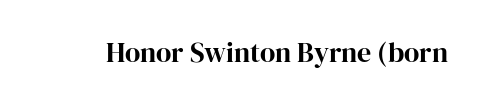
Q: Is the text italic (slanted)? A: No, it is upright.
Q: Is the typeface a serif or a sans-serif typeface? A: Serif.
Q: Is the text underlined? A: No.
Q: Is the spacing between letters normal or unusually wide? A: Normal.
Q: Width (condensed, normal, or wide)? A: Normal.
Q: Stroke contrast? A: High.
Q: x-height? A: Medium.
Q: Monospaced? A: No.
